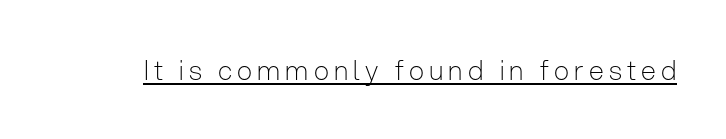
This is not heavy type; no bold has been used. A roman cut, with each character standing at attention. Is there an underline? Yes — a line sits under the letters.
